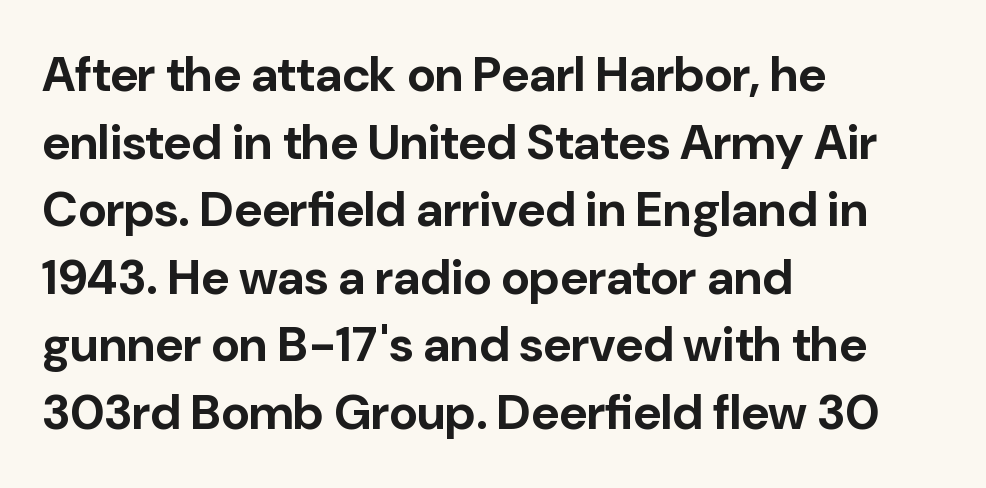
The image shows 49 px bold sans-serif type, upright; set left-aligned, normal line spacing (1.38x), normal letter spacing, not underlined; low stroke contrast and a medium x-height.
